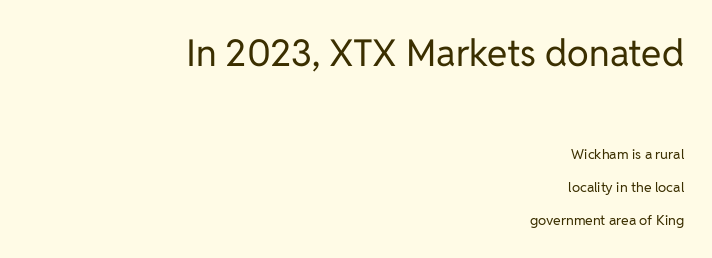
The image shows 37 px regular-weight sans-serif type, upright; set right-aligned, loose line spacing (2.34x), normal letter spacing, not underlined; the first (top) block is 2.64x larger; low stroke contrast and a medium x-height.
